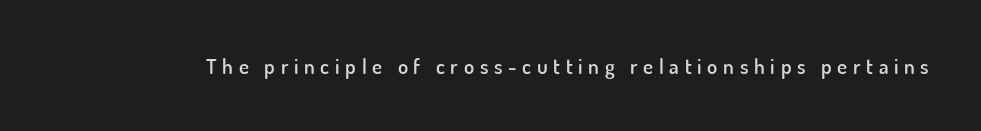
{"italic": "no", "bold": "semi", "underline": "no", "letter_spacing": "wide", "letter_spacing_em": 0.27, "glyph_px": 21}
